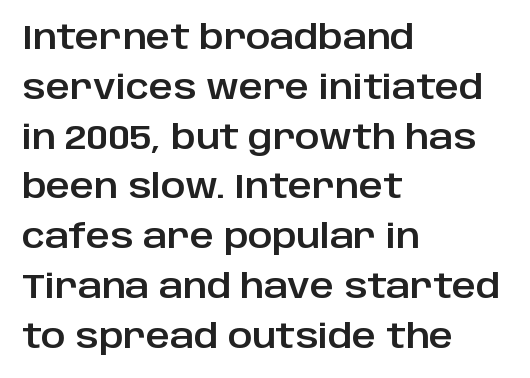
Look at the bottom of the vertical strokes: they stop flat, with no serifs. Is there any slant? The stems are plumb. Does the leading feel generous? No, just average. The letters advance in unequal steps, a hallmark of proportional type.
